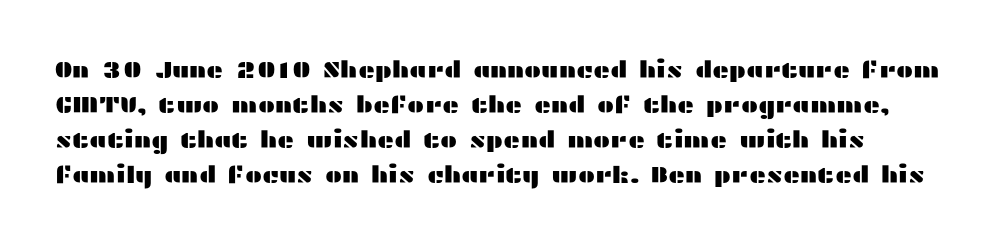
The image shows 23 px text type, upright; set normal line spacing (1.52x), normal letter spacing, not underlined.
